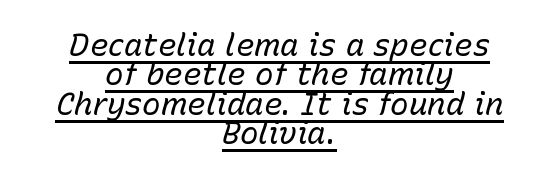
The image shows 31 px regular-weight type, italic (leaning right); set centered, tight line spacing (0.95x), normal letter spacing, underlined; low stroke contrast and a medium x-height.
